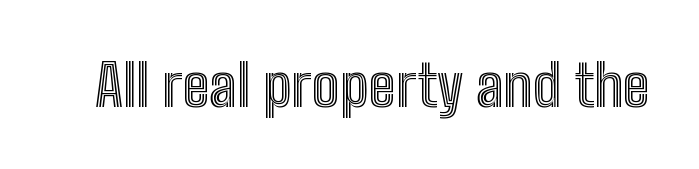
Q: Is the text italic (slanted)? A: No, it is upright.
Q: Is the text underlined? A: No.
Q: Is the spacing between letters normal or unusually wide? A: Normal.
Q: Width (condensed, normal, or wide)? A: Condensed.
Q: x-height? A: Medium.
Q: Monospaced? A: No.
